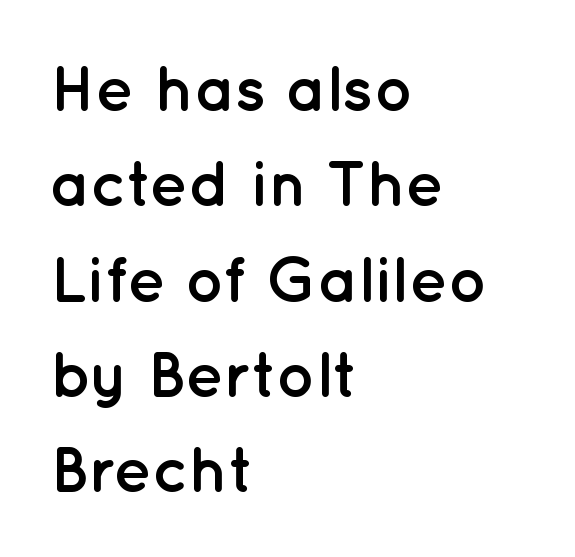
The space between consecutive lines is moderate. In terms of letterspacing, this is plain default setting. Heavy, bold letterforms. The face used here is proportionally spaced, like ordinary book or web type.
